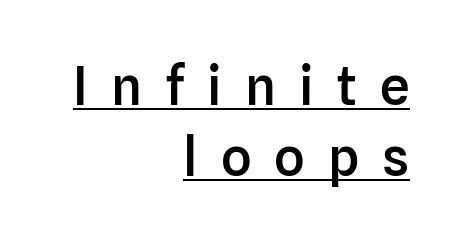
Q: Is the text bold? A: Semi-bold.
Q: Is the text italic (slanted)? A: No, it is upright.
Q: Is the typeface a serif or a sans-serif typeface? A: Sans-serif.
Q: Is the text underlined? A: Yes.
Q: How is the paragraph aligned? A: Right-aligned.
Q: Is the spacing between letters normal or unusually wide? A: Unusually wide.
Q: Is the spacing between lines tight, normal or loose? A: Normal.
Q: Width (condensed, normal, or wide)? A: Normal.
Q: Stroke contrast? A: Low.
Q: x-height? A: Medium.
Q: Monospaced? A: No.
